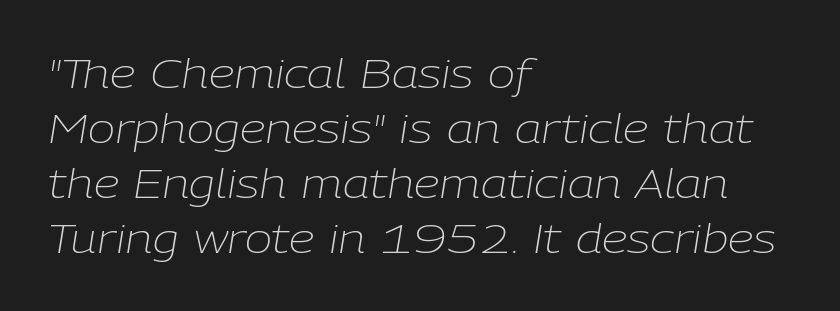
The text block is weighted toward the left margin, trailing off unevenly rightward. Each letter keeps its own natural width here, so spacing adapts to shape. Observe the ordinary spacing: letters are neighbours, not strangers. Beneath every word, the page is bare. Designer's note — italics engaged.
